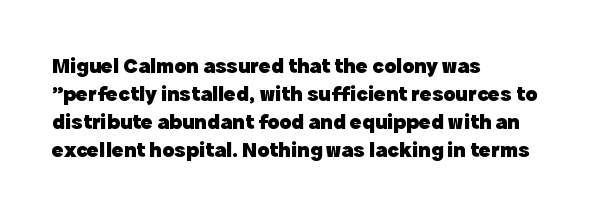
The image shows 22 px bold type, upright; set left-aligned, normal line spacing (1.27x), normal letter spacing, not underlined.
